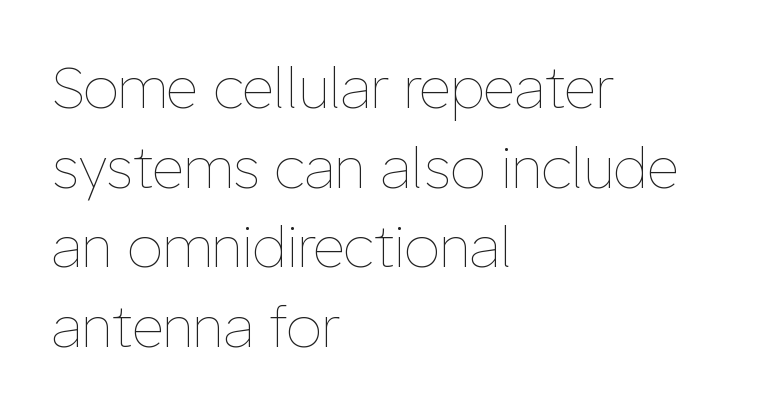
The typography opts for an upright posture over an oblique one. Students, observe: this is what conventionally led text looks like. The font is comparable to plain body text, perhaps lighter. This rendering features lettering with no underline.
